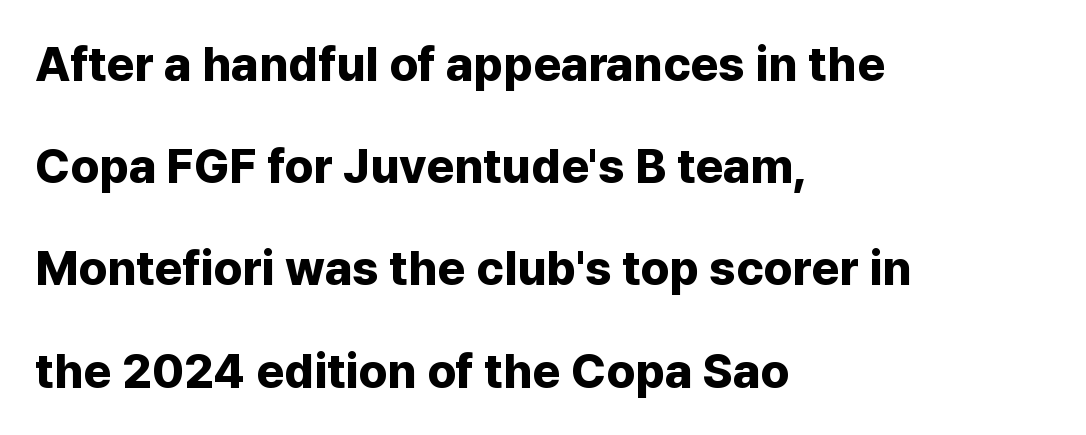
{"serif": "no", "italic": "no", "bold": "yes", "weight": "bold", "width": "normal", "stroke_contrast": "low", "x_height": "medium", "monospaced": "no", "underline": "no", "align": "left", "line_spacing": "loose", "line_spacing_ratio": 2.13, "letter_spacing": "normal", "letter_spacing_em": 0.0, "glyph_px": 48}
